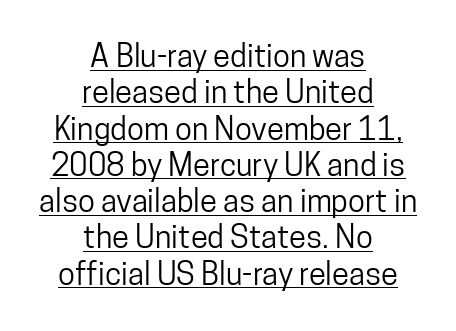
Q: Is the text italic (slanted)? A: No, it is upright.
Q: Is the typeface a serif or a sans-serif typeface? A: Sans-serif.
Q: Is the text underlined? A: Yes.
Q: How is the paragraph aligned? A: Centered.
Q: Is the spacing between letters normal or unusually wide? A: Normal.
Q: Width (condensed, normal, or wide)? A: Condensed.
Q: Stroke contrast? A: Low.
Q: x-height? A: Medium.
Q: Monospaced? A: No.
